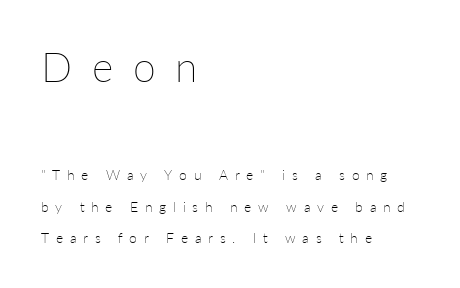
The image shows 41 px thin type, upright; set left-aligned, loose line spacing (2.25x), unusually wide letter spacing (+0.48 em), not underlined; the first (top) block is 2.93x larger; low stroke contrast and a medium x-height.
